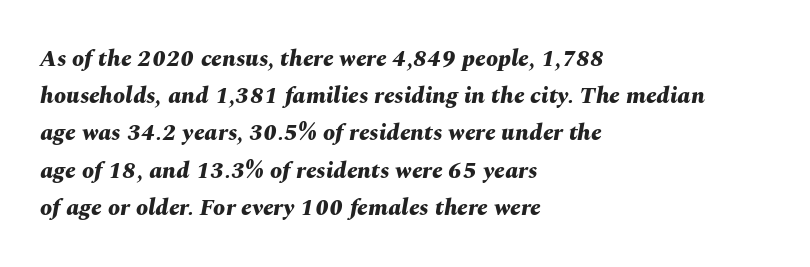
Notice how descenders clear the ascenders below comfortably — that's standard leading. Spacing between characters is what you'd get straight out of the box. Bare-footed words on every line. The letters are bold, with thick, heavy strokes. Slant detected: the letters are inclined.
